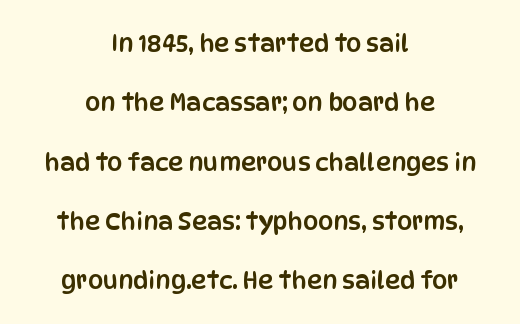
Q: Is the text italic (slanted)? A: No, it is upright.
Q: Is the text underlined? A: No.
Q: How is the paragraph aligned? A: Centered.
Q: Is the spacing between letters normal or unusually wide? A: Normal.
Q: Is the spacing between lines tight, normal or loose? A: Loose.
